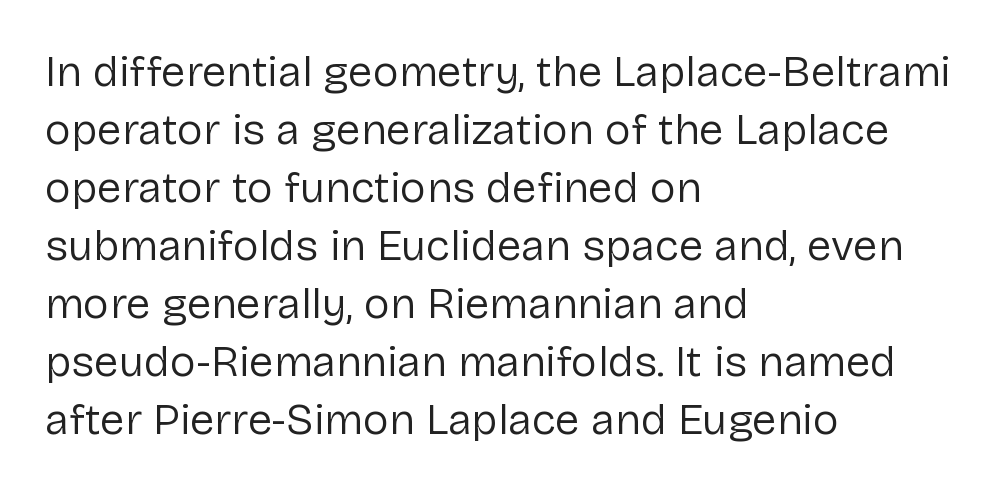
The image shows 44 px regular-weight sans-serif type, upright; set left-aligned, normal line spacing (1.32x), normal letter spacing, not underlined; low stroke contrast and a medium x-height.
